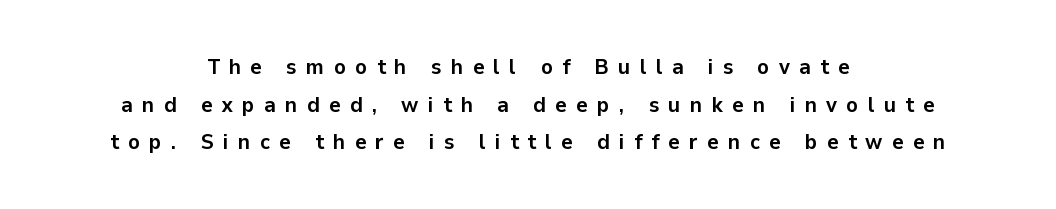
No word sits above an underline. The letterforms stand isolated, each surrounded by extra space. This is heavy type, rendered in bold. It's the straight-up-and-down kind of type.
